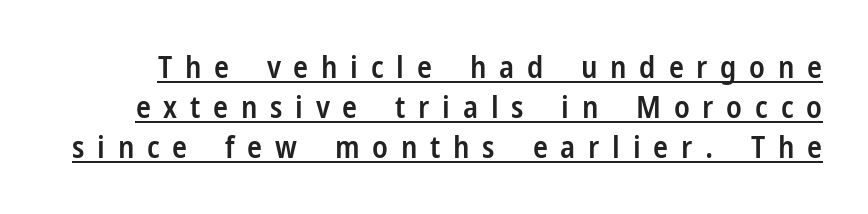
Regular leading. Every letter is mildly thick-stroked: semibold rather than bold. Observe the wide spacing: letters keep a clear distance from each other. Has an underline been added? It has. Quick note: not italic, upright.
